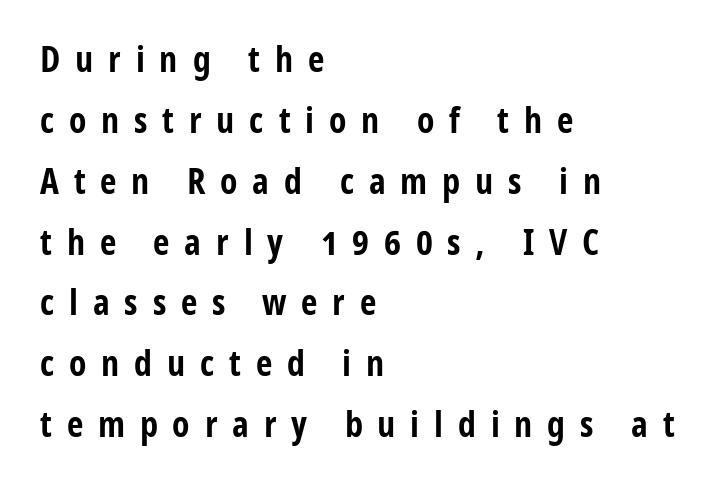
Q: Is the text bold? A: Yes.
Q: Is the text italic (slanted)? A: No, it is upright.
Q: Is the typeface a serif or a sans-serif typeface? A: Sans-serif.
Q: Is the text underlined? A: No.
Q: How is the paragraph aligned? A: Left-aligned.
Q: Is the spacing between letters normal or unusually wide? A: Unusually wide.
Q: Is the spacing between lines tight, normal or loose? A: Normal.
Q: Width (condensed, normal, or wide)? A: Condensed.
Q: Stroke contrast? A: Low.
Q: x-height? A: Medium.
Q: Monospaced? A: No.
